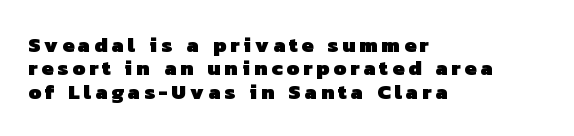
{"bold": "yes", "underline": "no", "align": "left", "line_spacing": "tight", "line_spacing_ratio": 1.11, "glyph_px": 21}
